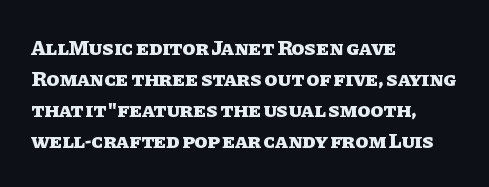
{"italic": "no", "bold": "yes", "underline": "no", "align": "left", "line_spacing": "normal", "line_spacing_ratio": 1.48, "letter_spacing": "normal", "letter_spacing_em": 0.0, "glyph_px": 21}
